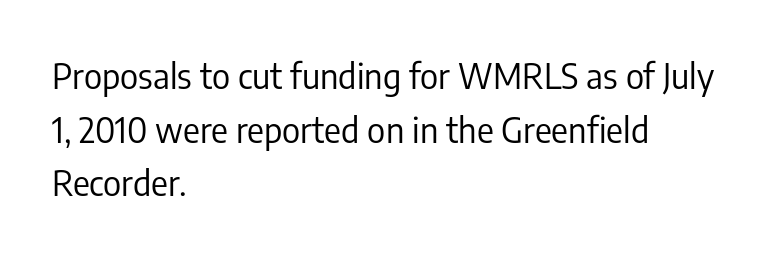
{"serif": "no", "italic": "no", "bold": "no", "weight": "regular", "width": "condensed", "stroke_contrast": "low", "x_height": "medium", "monospaced": "no", "underline": "no", "align": "left", "line_spacing": "normal", "line_spacing_ratio": 1.53, "letter_spacing": "normal", "letter_spacing_em": 0.0, "glyph_px": 35}
